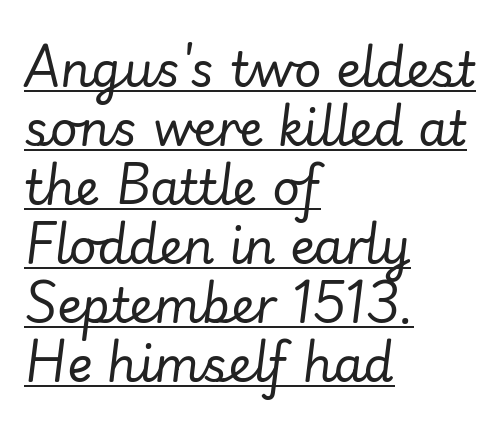
The rag falls on the right side of this text block. Looks like regular typesetting: each glyph gets only the width it needs. The characters are drawn with everyday or finer stroke widths. The horizontal fit of the characters is conventional and even.
